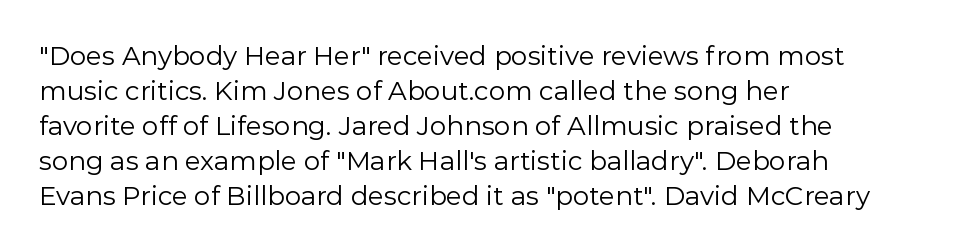
The image shows 26 px text type, upright; set left-aligned, normal line spacing (1.35x), normal letter spacing, not underlined.
